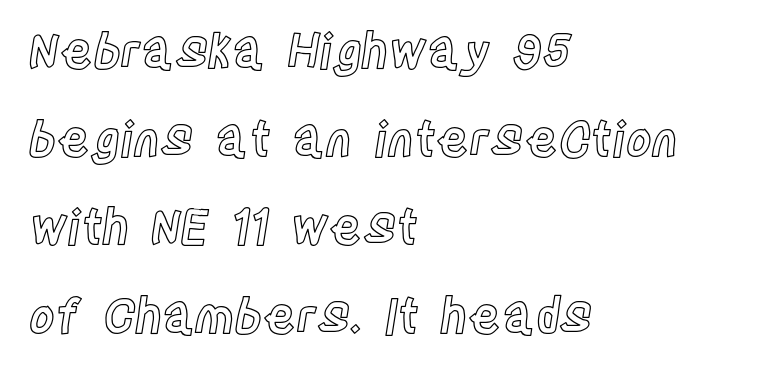
The letterforms sit shoulder to shoulder at normal distance. Casual observation: everything's shoved over to the left. Proportional: the letters do not fall into vertical columns.
